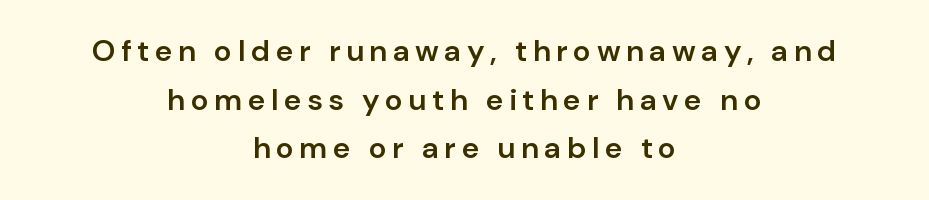
The image shows 30 px semibold sans-serif type, upright; set centered, normal line spacing (1.62x), not underlined; low stroke contrast and a medium x-height.
